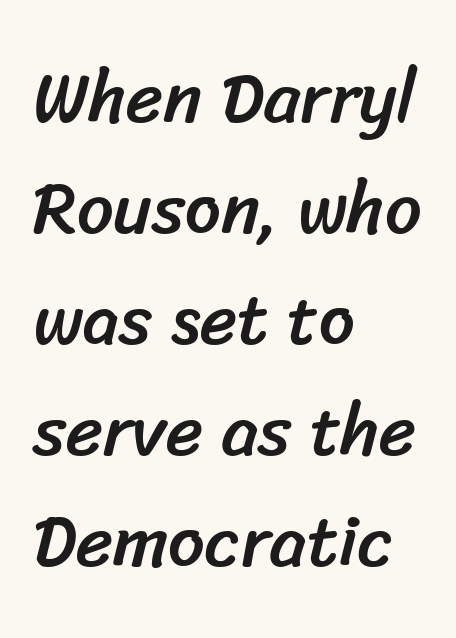
{"serif": "no", "width": "normal", "stroke_contrast": "low", "x_height": "medium", "monospaced": "no", "underline": "no", "align": "left", "line_spacing": "normal", "line_spacing_ratio": 1.54, "letter_spacing": "normal", "letter_spacing_em": 0.0, "glyph_px": 72}
